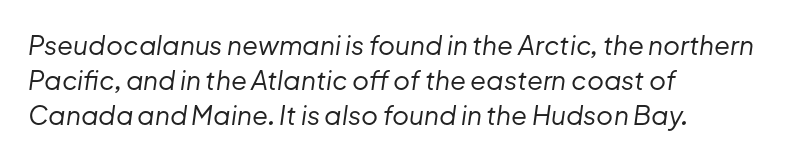
{"italic": "yes", "lean": "right", "slant_degrees": 8, "bold": "no", "underline": "no", "align": "left", "line_spacing": "normal", "line_spacing_ratio": 1.34, "letter_spacing": "normal", "letter_spacing_em": 0.0, "glyph_px": 26}
